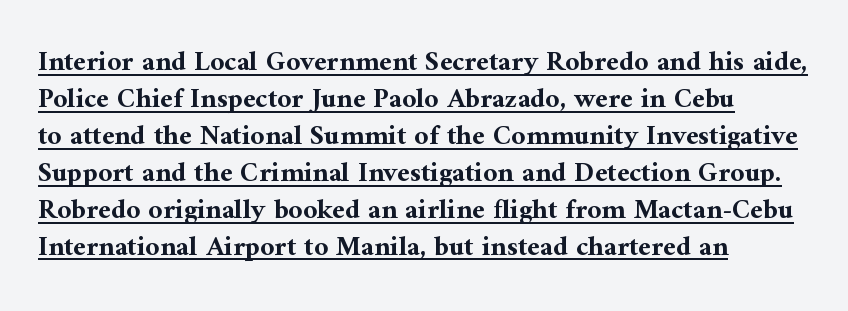
{"serif": "yes", "italic": "no", "bold": "yes", "weight": "bold", "width": "normal", "stroke_contrast": "medium", "x_height": "medium", "monospaced": "no", "underline": "yes", "align": "left", "line_spacing": "normal", "line_spacing_ratio": 1.32, "letter_spacing": "normal", "letter_spacing_em": 0.0, "glyph_px": 28}
